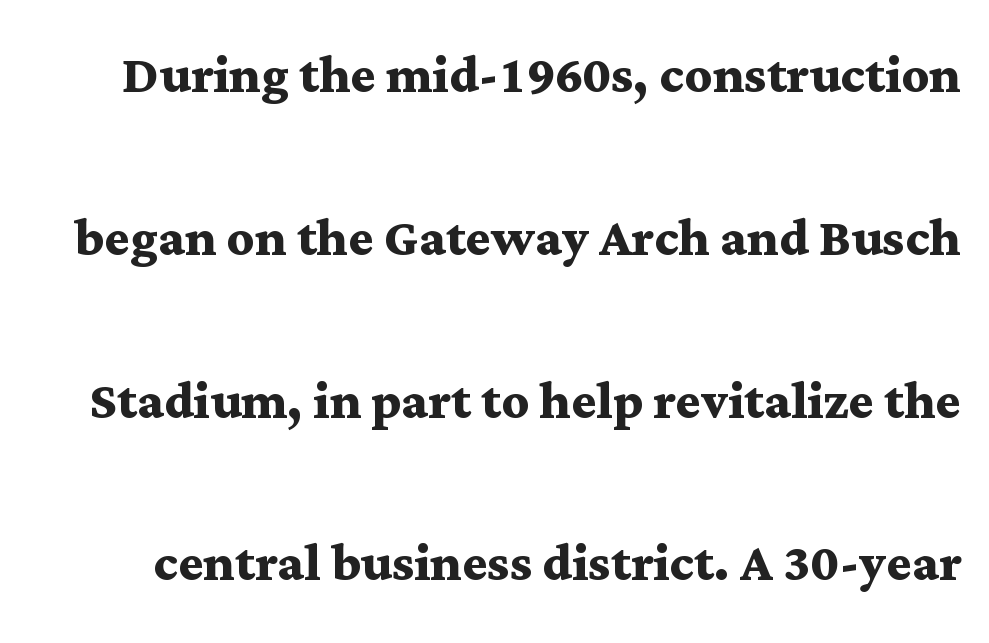
Q: Is the text bold? A: Yes.
Q: Is the text italic (slanted)? A: No, it is upright.
Q: Is the typeface a serif or a sans-serif typeface? A: Serif.
Q: Is the text underlined? A: No.
Q: Is the spacing between letters normal or unusually wide? A: Normal.
Q: Is the spacing between lines tight, normal or loose? A: Loose.
Q: Width (condensed, normal, or wide)? A: Wide.
Q: Stroke contrast? A: Medium.
Q: x-height? A: Medium.
Q: Monospaced? A: No.
